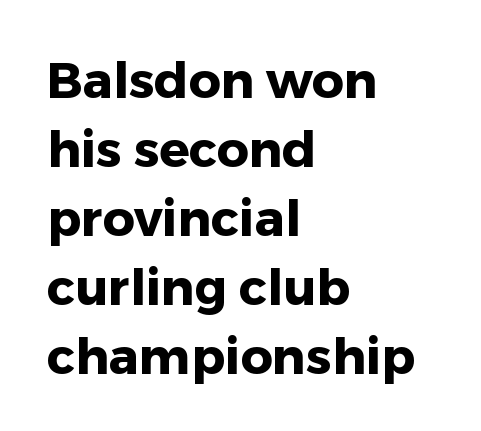
Q: Is the text bold? A: Yes.
Q: Is the text italic (slanted)? A: No, it is upright.
Q: Is the typeface a serif or a sans-serif typeface? A: Sans-serif.
Q: Is the text underlined? A: No.
Q: How is the paragraph aligned? A: Left-aligned.
Q: Is the spacing between letters normal or unusually wide? A: Normal.
Q: Is the spacing between lines tight, normal or loose? A: Normal.
Q: Width (condensed, normal, or wide)? A: Normal.
Q: Stroke contrast? A: Low.
Q: x-height? A: Medium.
Q: Monospaced? A: No.
